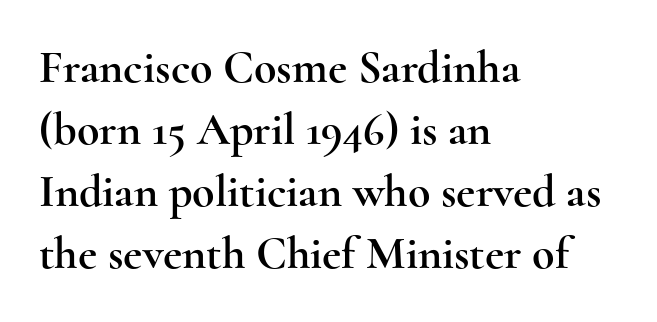
{"serif": "yes", "italic": "no", "width": "wide", "x_height": "small", "monospaced": "no", "underline": "no", "align": "left", "line_spacing": "normal", "line_spacing_ratio": 1.35, "letter_spacing": "normal", "letter_spacing_em": 0.0, "glyph_px": 46}
